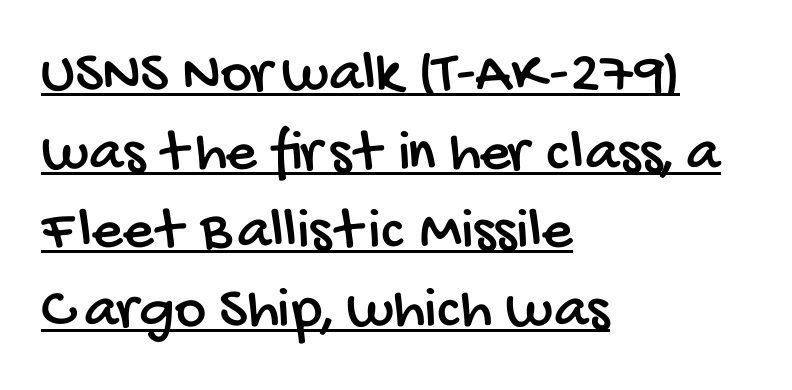
If you drew a ruler down the left edge, every line would touch it. Is this a sans? Yes — the strokes have no serifs. Notice how a bar underscores the lettering throughout. Short note: letters normally spaced. Is this a fixed-width face? No — the glyphs have proportional, varying widths. In terms of leading, this rendering sits right in the middle.
